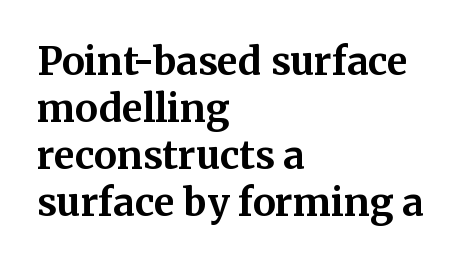
Varying glyph widths throughout — classic text-font behaviour. You can tell from the footed stems that serif type was used. The letters are bold, with thick, heavy strokes. No italicization has been applied; the sample stays upright. Descenders are the only things crossing below the line.
